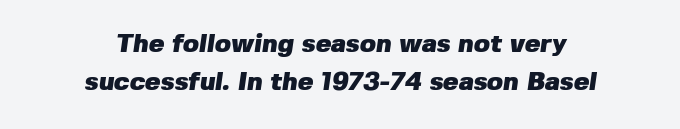
The image shows 26 px bold type; set centered, normal line spacing (1.47x), normal letter spacing, not underlined.
